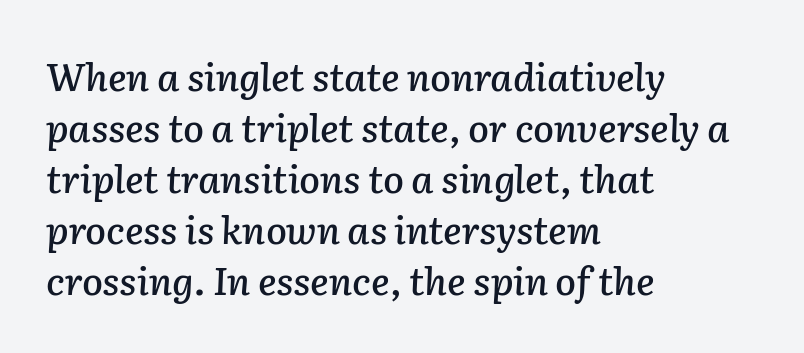
Q: Is the text italic (slanted)? A: Yes, it leans right by about 2 degrees.
Q: Is the text underlined? A: No.
Q: How is the paragraph aligned? A: Left-aligned.
Q: Is the spacing between letters normal or unusually wide? A: Normal.
Q: Is the spacing between lines tight, normal or loose? A: Normal.
Q: Width (condensed, normal, or wide)? A: Normal.
Q: Stroke contrast? A: Low.
Q: x-height? A: Medium.
Q: Monospaced? A: No.
